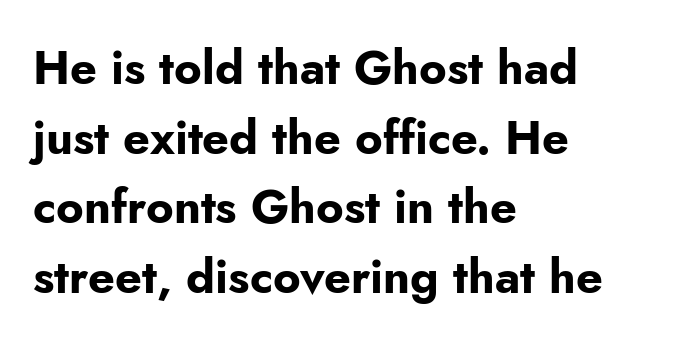
{"serif": "no", "italic": "no", "bold": "yes", "weight": "bold", "width": "normal", "stroke_contrast": "low", "x_height": "small", "monospaced": "no", "underline": "no", "align": "left", "line_spacing": "normal", "line_spacing_ratio": 1.48, "letter_spacing": "normal", "letter_spacing_em": 0.0, "glyph_px": 47}
